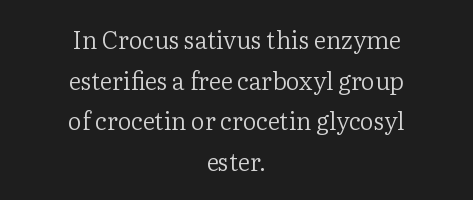
The image shows 24 px text type, upright; set centered, normal line spacing (1.69x), normal letter spacing, not underlined.
